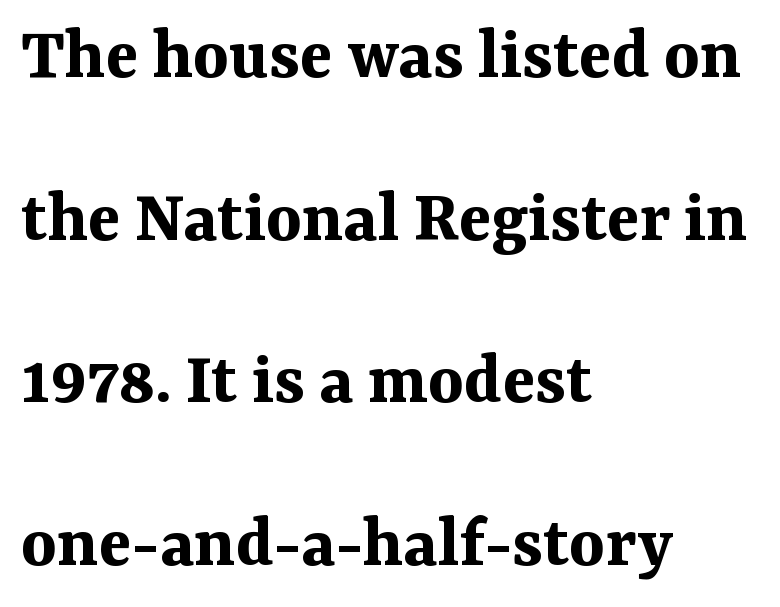
The image shows 76 px bold serif type, upright; set left-aligned, loose line spacing (2.14x), normal letter spacing, not underlined; medium stroke contrast and a medium x-height.
